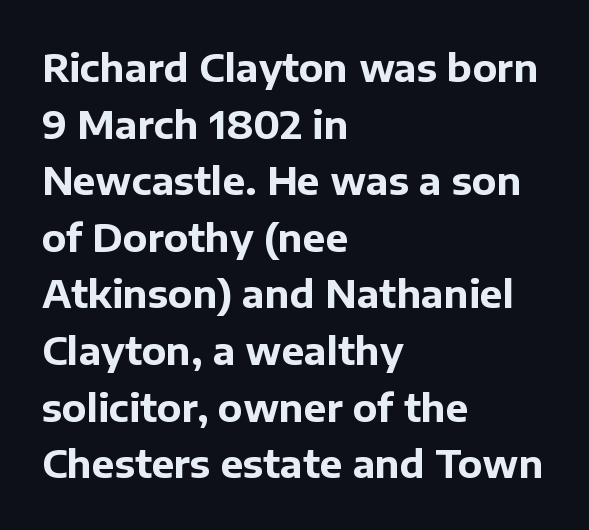
Visually the block forms a straight wall on the left and a jagged coastline on the right. This is sans-serif lettering, the kind often seen on screens and signage. If you drew a line through each stem, it would be perfectly vertical. The rendering keeps characters at their native spacing. Unmarked baselines from the first word to the last.
